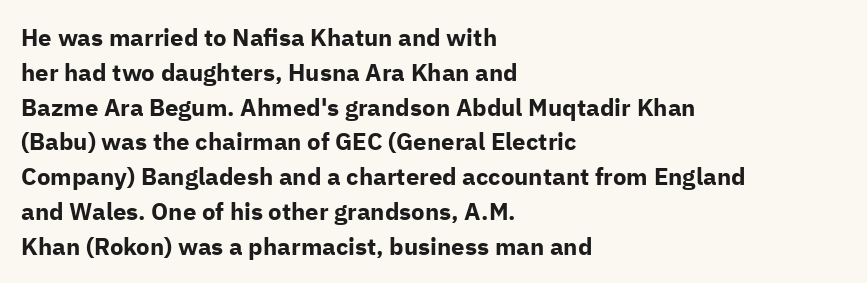
Q: Is the text bold? A: Yes.
Q: Is the text italic (slanted)? A: No, it is upright.
Q: Is the text underlined? A: No.
Q: How is the paragraph aligned? A: Left-aligned.
Q: Is the spacing between letters normal or unusually wide? A: Normal.
Q: Is the spacing between lines tight, normal or loose? A: Normal.
